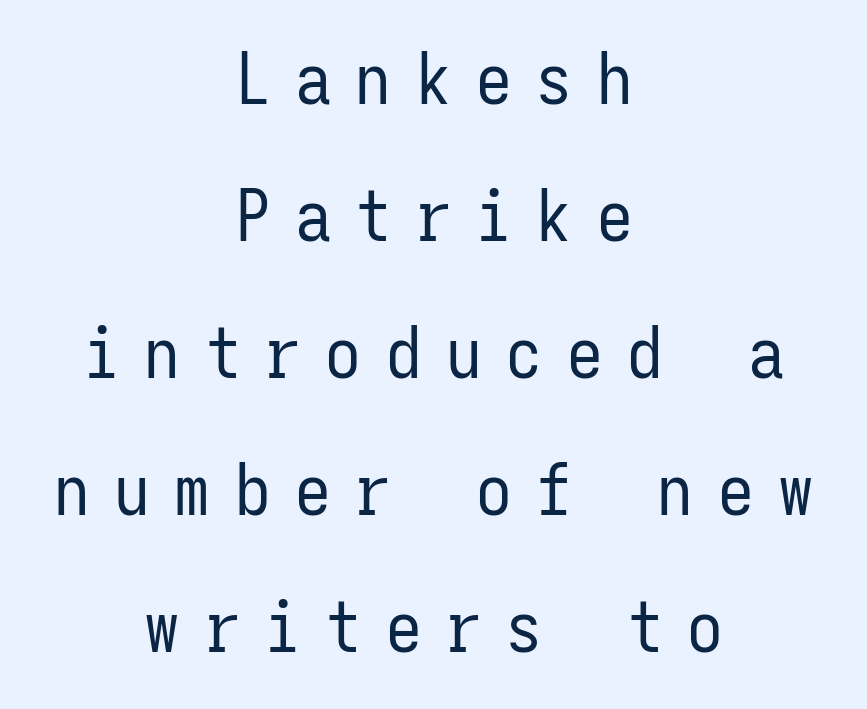
{"serif": "no", "italic": "no", "bold": "no", "weight": "regular", "width": "condensed", "stroke_contrast": "low", "x_height": "medium", "monospaced": "yes", "underline": "no", "align": "center", "line_spacing": "loose", "line_spacing_ratio": 1.93, "letter_spacing": "wide", "letter_spacing_em": 0.35, "glyph_px": 71}
